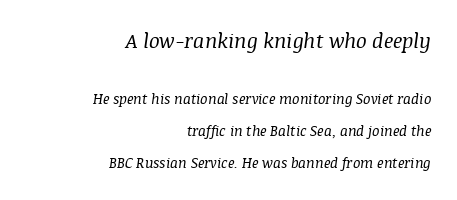
The image shows 20 px text type, italic (leaning right); set right-aligned, loose line spacing (2.3x), normal letter spacing, not underlined; the first (top) block is 1.43x larger.
